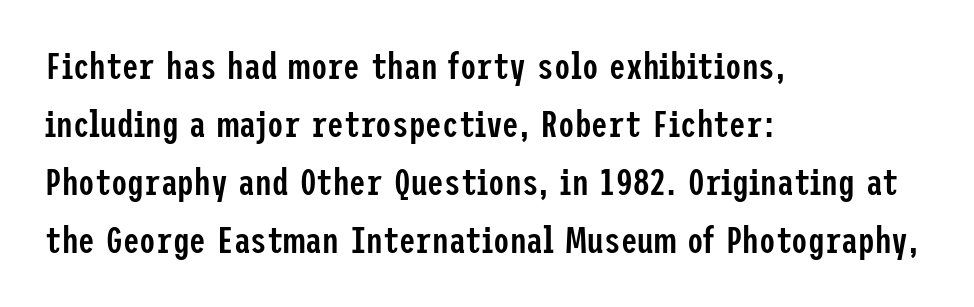
{"serif": "no", "italic": "no", "bold": "semi", "weight": "semibold", "width": "condensed", "stroke_contrast": "low", "x_height": "medium", "underline": "no", "align": "left", "line_spacing": "normal", "line_spacing_ratio": 1.57, "letter_spacing": "normal", "letter_spacing_em": 0.0, "glyph_px": 37}
